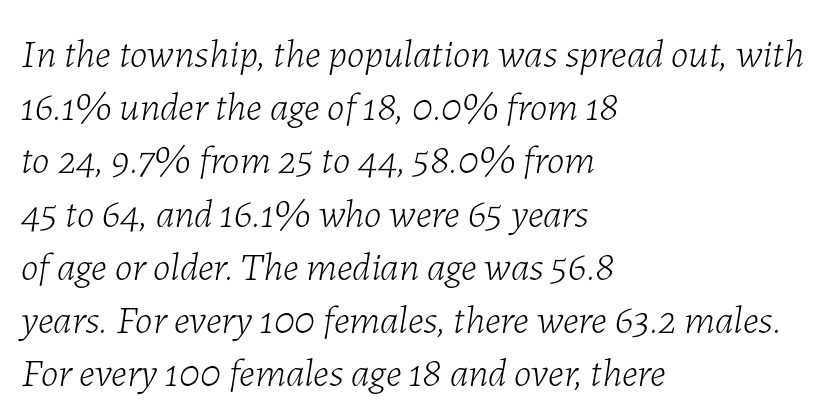
The image shows 40 px light type, italic (leaning right); set left-aligned, normal line spacing (1.33x), normal letter spacing, not underlined; low stroke contrast and a medium x-height.
